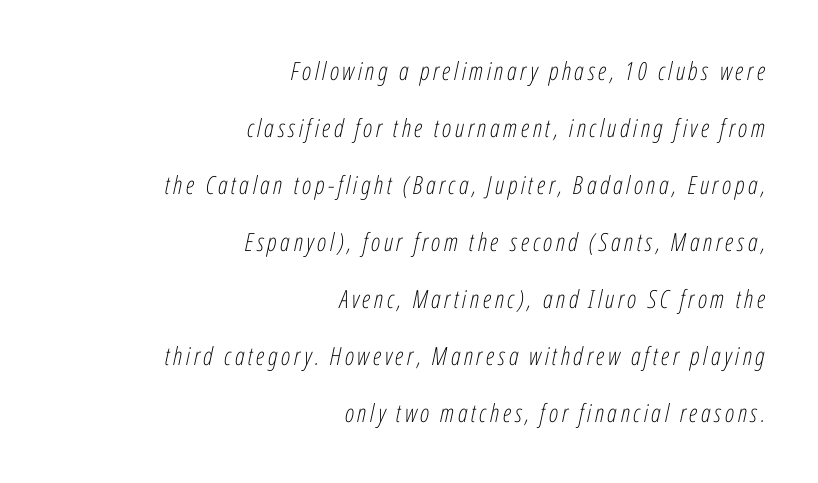
A quiet, ordinary-to-light weight characterises the typeface. The paragraph shown leans on its right margin. Each row of text sits above clean, open space. Quick note: italic. If you measured baseline to baseline, you'd find a long distance.
